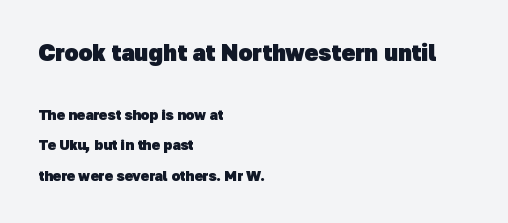
{"bold": "yes", "underline": "no", "align": "left", "line_spacing": "loose", "line_spacing_ratio": 2.16, "letter_spacing": "normal", "letter_spacing_em": 0.0, "larger_block": "first", "size_ratio": 1.64, "glyph_px": 23}
